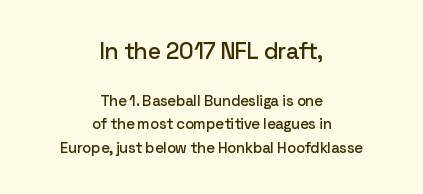
The image shows 23 px text type, upright; set centered, normal line spacing (1.57x), normal letter spacing, not underlined; the first (top) block is 1.53x larger.
